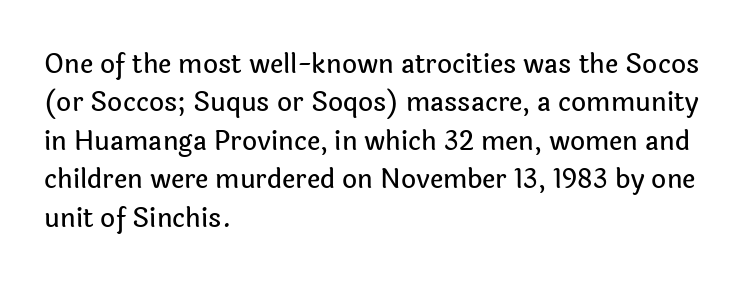
These lines keep a tight, regular rhythm from letter to letter. A student would call this left alignment; a typographer would say flush left, rag right. Descenders are the only things crossing below the line. Evenly set lines give the paragraph a standard silhouette. Ordinary non-slanted type is in use.
